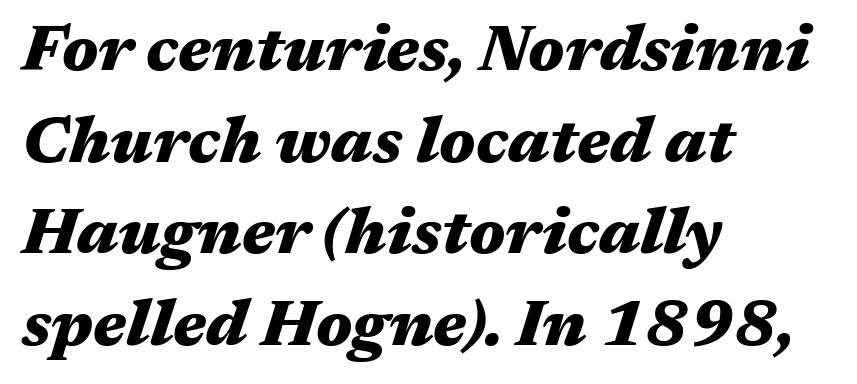
Q: Is the text bold? A: Yes.
Q: Is the text italic (slanted)? A: Yes, it leans right by about 17 degrees.
Q: Is the text underlined? A: No.
Q: How is the paragraph aligned? A: Left-aligned.
Q: Is the spacing between letters normal or unusually wide? A: Normal.
Q: Is the spacing between lines tight, normal or loose? A: Normal.
Q: Width (condensed, normal, or wide)? A: Wide.
Q: Stroke contrast? A: Medium.
Q: x-height? A: Medium.
Q: Monospaced? A: No.
